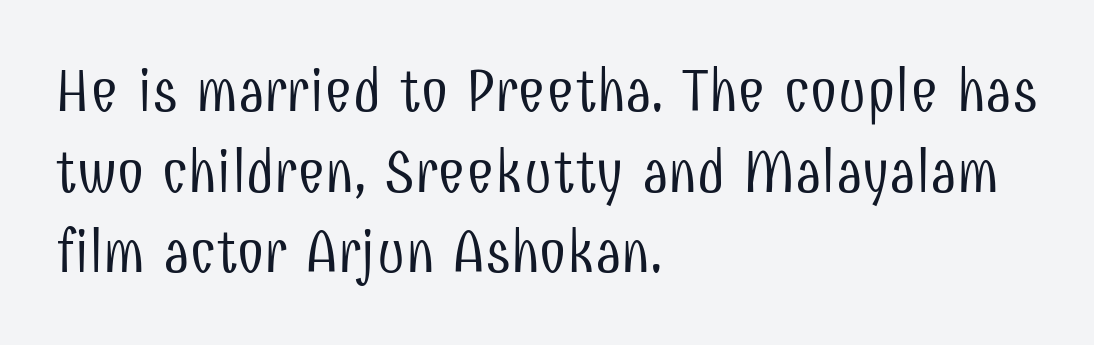
Underline: absent. This sample has the flowing, uneven cadence of proportional lettering. Summary of weight: not heavy and not bold. Quick note: not italic, upright. The line texture is even and compact thanks to regular tracking. Horizontally, the lines are justified to the leading edge only.
